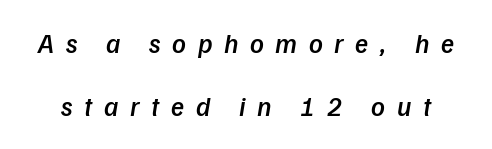
A somewhat darkened texture: the type is semibold rather than bold. Substantial extra tracking has been applied to these lines. Unmarked baselines from the first word to the last. Rendered with sloped, italic letterforms. This block would shrink considerably if given ordinary leading; it's expanded now.
